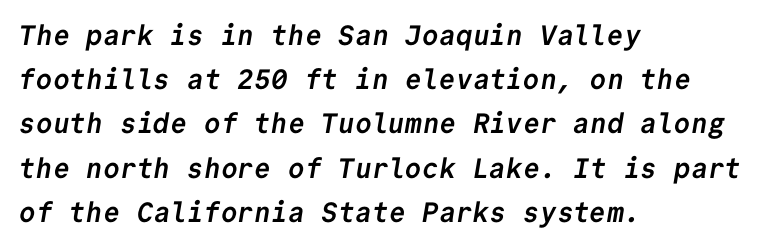
This rendering uses left alignment, leaving the right contour irregular. The face used here is a sans, in the tradition of grotesques and geometrics. Just letters on the line, the space beneath them empty. Default kerning and tracking; the words read as compact shapes.
